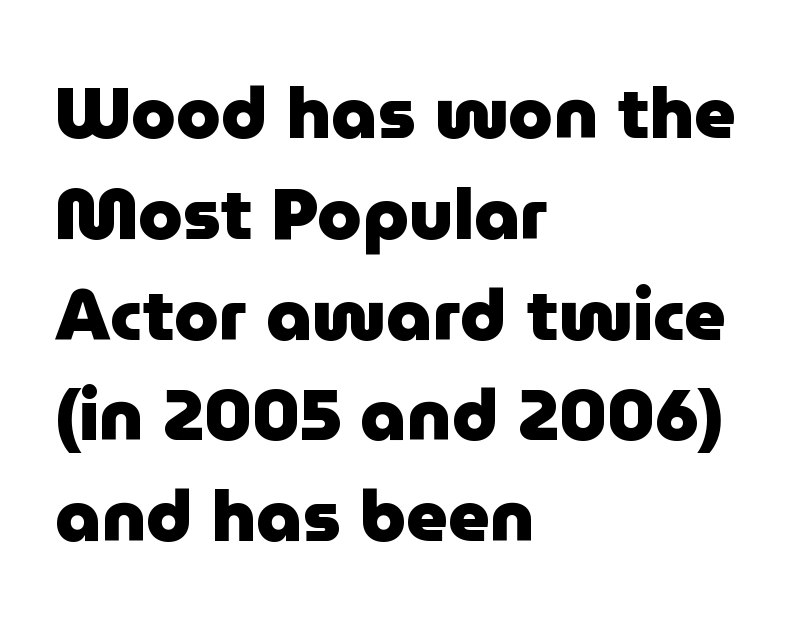
Q: Is the text bold? A: Yes.
Q: Is the text italic (slanted)? A: No, it is upright.
Q: Is the typeface a serif or a sans-serif typeface? A: Sans-serif.
Q: Is the text underlined? A: No.
Q: How is the paragraph aligned? A: Left-aligned.
Q: Is the spacing between letters normal or unusually wide? A: Normal.
Q: Is the spacing between lines tight, normal or loose? A: Normal.
Q: Width (condensed, normal, or wide)? A: Normal.
Q: Stroke contrast? A: Low.
Q: x-height? A: Medium.
Q: Monospaced? A: No.
